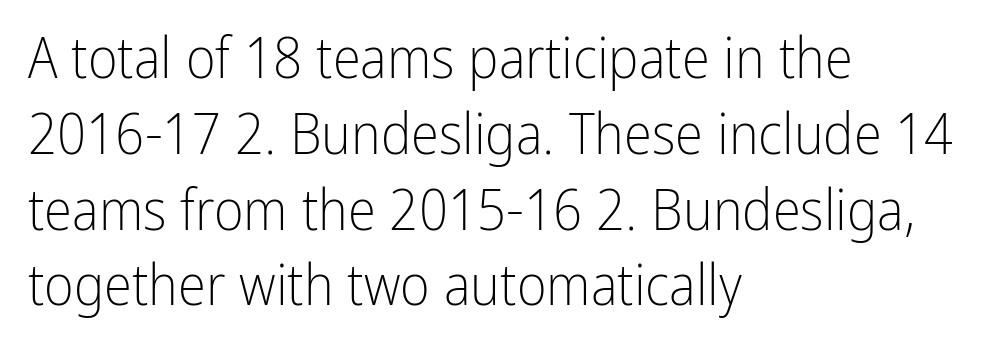
{"serif": "no", "italic": "no", "bold": "no", "weight": "light", "width": "condensed", "stroke_contrast": "low", "x_height": "medium", "monospaced": "no", "underline": "no", "align": "left", "line_spacing": "normal", "line_spacing_ratio": 1.33, "letter_spacing": "normal", "letter_spacing_em": 0.0, "glyph_px": 57}
